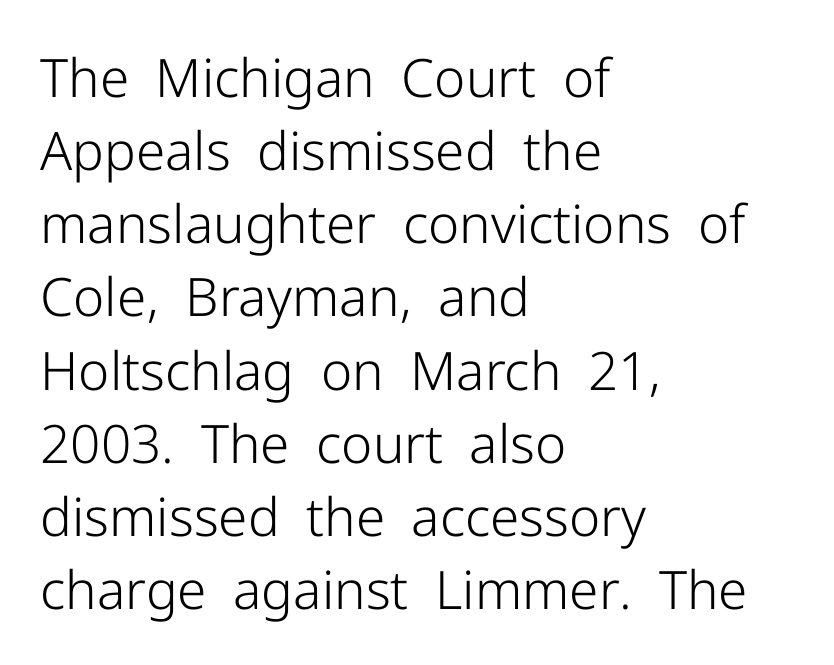
{"serif": "no", "italic": "no", "bold": "no", "weight": "light", "width": "normal", "stroke_contrast": "low", "x_height": "medium", "monospaced": "no", "underline": "no", "align": "left", "line_spacing": "normal", "line_spacing_ratio": 1.38, "letter_spacing": "normal", "letter_spacing_em": 0.0, "glyph_px": 53}
